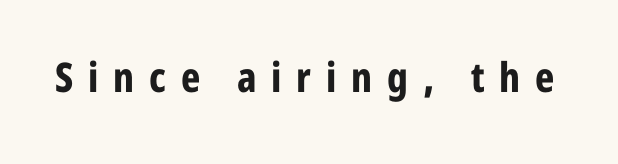
Q: Is the text bold? A: Yes.
Q: Is the text italic (slanted)? A: No, it is upright.
Q: Is the typeface a serif or a sans-serif typeface? A: Sans-serif.
Q: Is the text underlined? A: No.
Q: Is the spacing between letters normal or unusually wide? A: Unusually wide.
Q: Width (condensed, normal, or wide)? A: Condensed.
Q: Stroke contrast? A: Low.
Q: x-height? A: Medium.
Q: Monospaced? A: No.
